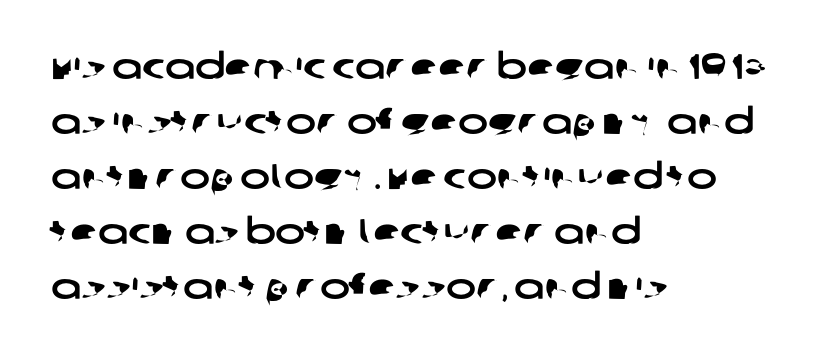
Q: Is the typeface a serif or a sans-serif typeface? A: Sans-serif.
Q: Is the text underlined? A: No.
Q: How is the paragraph aligned? A: Left-aligned.
Q: Is the spacing between letters normal or unusually wide? A: Normal.
Q: Is the spacing between lines tight, normal or loose? A: Normal.
Q: Width (condensed, normal, or wide)? A: Wide.
Q: Stroke contrast? A: Low.
Q: x-height? A: Large.
Q: Monospaced? A: No.
